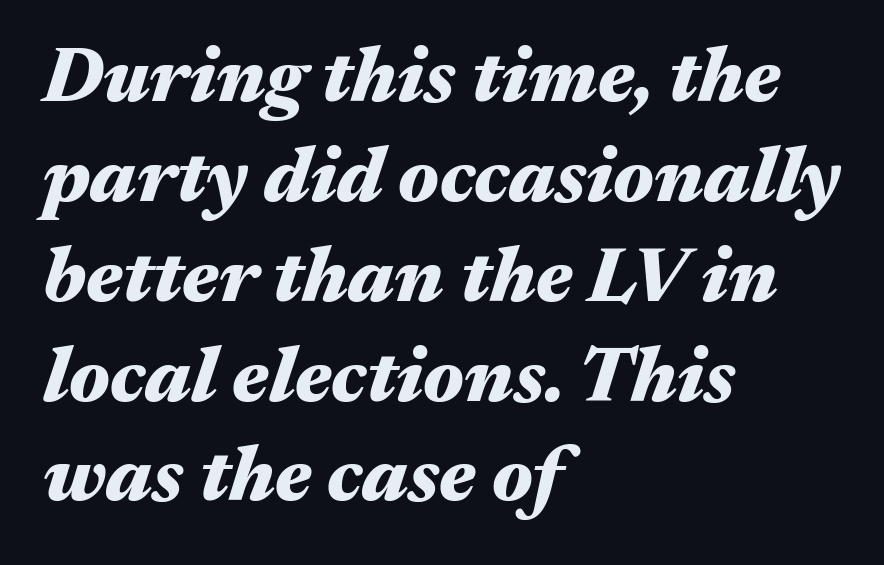
Spacing verdict: proportional, widths tailored to each character. The string is rendered with underlining switched off. Compared with a centered layout, this one pins lines to the left instead. These lines keep a tight, regular rhythm from letter to letter.
